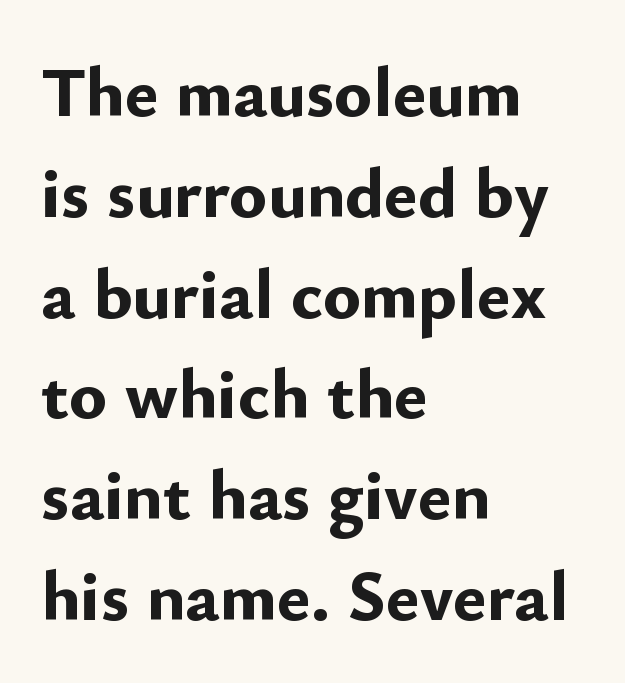
Q: Is the text bold? A: Yes.
Q: Is the text italic (slanted)? A: No, it is upright.
Q: Is the typeface a serif or a sans-serif typeface? A: Sans-serif.
Q: Is the text underlined? A: No.
Q: How is the paragraph aligned? A: Left-aligned.
Q: Is the spacing between letters normal or unusually wide? A: Normal.
Q: Is the spacing between lines tight, normal or loose? A: Normal.
Q: Width (condensed, normal, or wide)? A: Normal.
Q: Stroke contrast? A: Low.
Q: x-height? A: Small.
Q: Monospaced? A: No.
